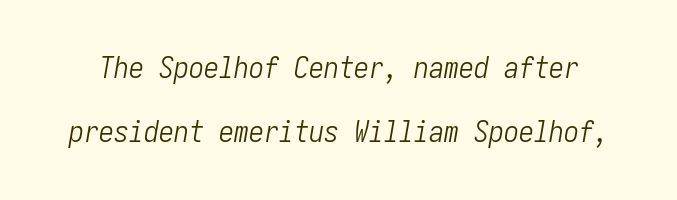
{"italic": "yes", "lean": "right", "slant_degrees": 10, "bold": "no", "weight": "light", "width": "condensed", "stroke_contrast": "low", "x_height": "medium", "underline": "no", "line_spacing": "loose", "line_spacing_ratio": 2.14, "letter_spacing": "normal", "letter_spacing_em": 0.0, "glyph_px": 30}
